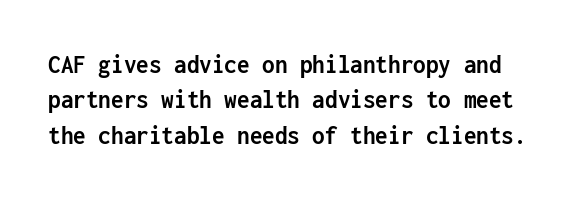
The image shows 28 px semibold, condensed sans-serif type, upright, monospaced; set normal line spacing (1.26x), normal letter spacing, not underlined; low stroke contrast and a medium x-height.
